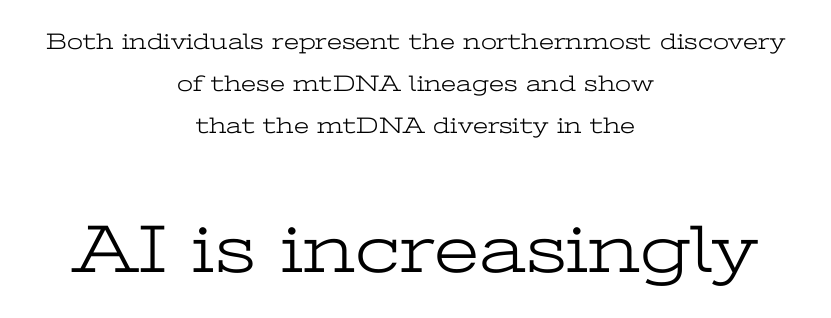
Here the designer chose a conventional face with non-uniform glyph widths. The rendering shows small feet on the letterforms — a serif design. Has an underline been added? It has not. Does the bottom block carry the larger type? Yes, it does. The axis of the letterforms is exactly vertical.
